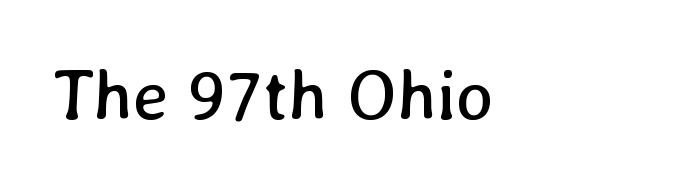
{"bold": "no", "weight": "regular", "width": "normal", "stroke_contrast": "low", "x_height": "medium", "monospaced": "no", "underline": "no", "letter_spacing": "normal", "letter_spacing_em": 0.0, "glyph_px": 71}
